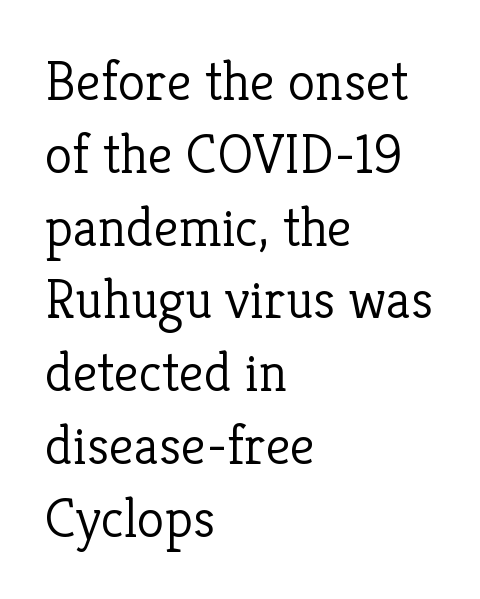
Decoration check: the copy has no underline. Proportional: the letters do not fall into vertical columns. Each line starts at the same left margin while the right side varies. Vertical strokes here are truly vertical. This is serif lettering, the kind often seen in printed books. Compared with a typical body face, this is equally light or lighter still.
